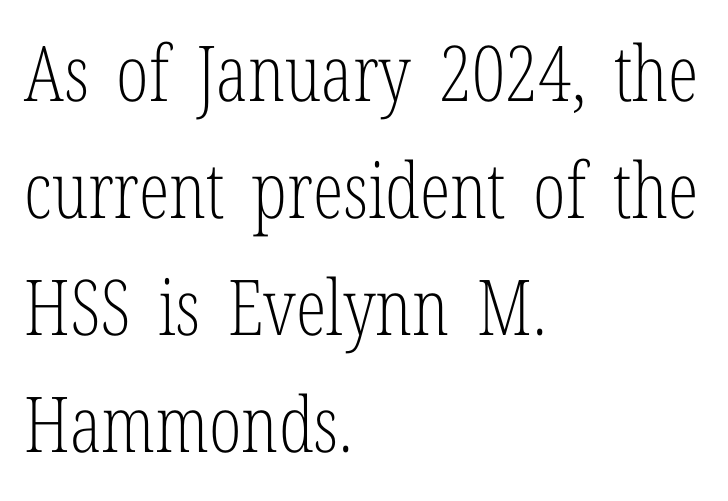
The image shows 77 px light, condensed serif type, upright; set left-aligned, normal line spacing (1.52x), normal letter spacing, not underlined; low stroke contrast and a medium x-height.
